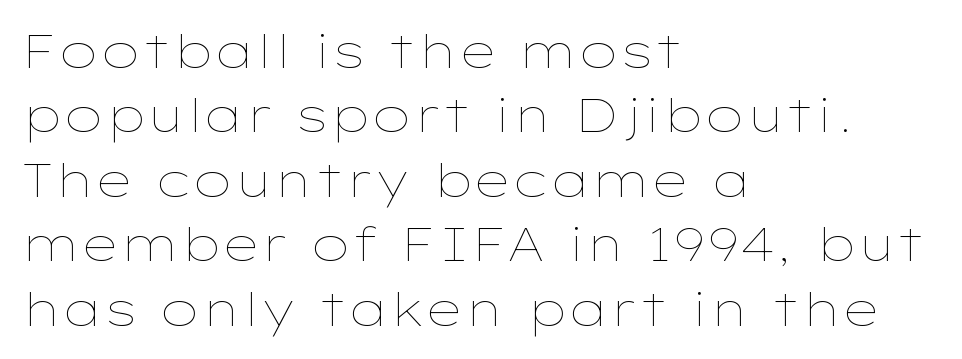
Q: Is the text bold? A: No.
Q: Is the text italic (slanted)? A: No, it is upright.
Q: Is the text underlined? A: No.
Q: How is the paragraph aligned? A: Left-aligned.
Q: Is the spacing between letters normal or unusually wide? A: Normal.
Q: Is the spacing between lines tight, normal or loose? A: Normal.
Q: Width (condensed, normal, or wide)? A: Wide.
Q: Stroke contrast? A: Low.
Q: x-height? A: Medium.
Q: Monospaced? A: No.
